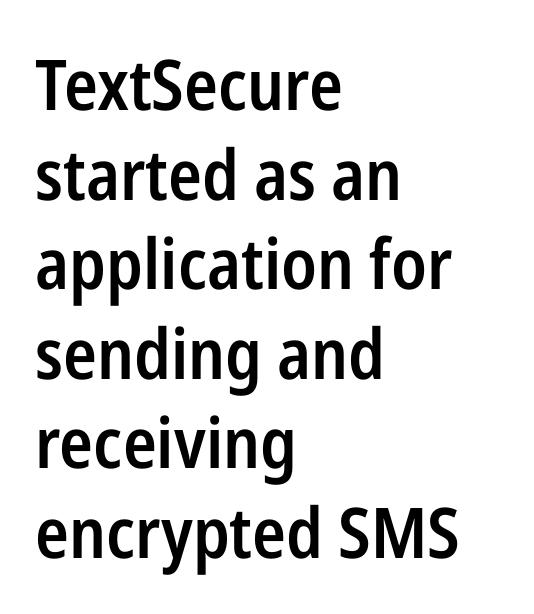
The image shows 70 px semibold, condensed sans-serif type, upright; set left-aligned, normal line spacing (1.28x), normal letter spacing, not underlined; low stroke contrast and a medium x-height.
